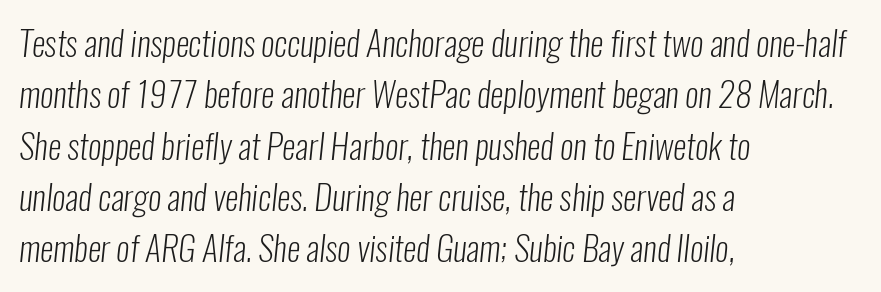
Q: Is the text bold? A: No.
Q: Is the typeface a serif or a sans-serif typeface? A: Sans-serif.
Q: Is the text underlined? A: No.
Q: How is the paragraph aligned? A: Left-aligned.
Q: Is the spacing between letters normal or unusually wide? A: Normal.
Q: Is the spacing between lines tight, normal or loose? A: Normal.
Q: Width (condensed, normal, or wide)? A: Condensed.
Q: Stroke contrast? A: Low.
Q: x-height? A: Medium.
Q: Monospaced? A: No.
